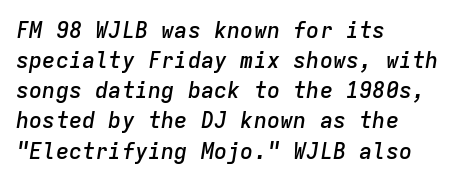
{"italic": "yes", "lean": "right", "slant_degrees": 9, "bold": "semi", "underline": "no", "align": "left", "line_spacing": "normal", "line_spacing_ratio": 1.37, "letter_spacing": "normal", "letter_spacing_em": 0.0, "glyph_px": 22}
